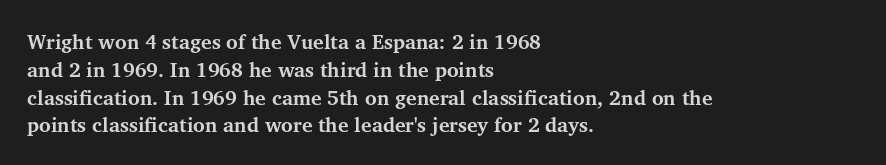
Is there any slant? The stems are plumb. Notice how thick the strokes are: this is what a full bold looks like. The vertical gap from one line to the next is medium. Leftover space on each line is placed entirely after the last word. The zone under the glyphs is completely vacant.
